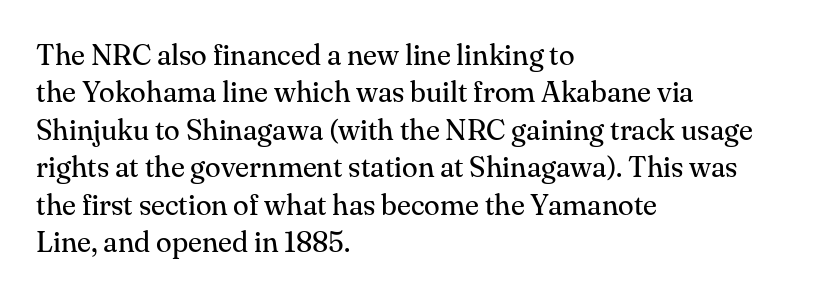
{"serif": "yes", "italic": "no", "bold": "no", "weight": "regular", "width": "normal", "stroke_contrast": "medium", "x_height": "small", "monospaced": "no", "underline": "no", "align": "left", "line_spacing": "normal", "line_spacing_ratio": 1.29, "letter_spacing": "normal", "letter_spacing_em": 0.0, "glyph_px": 29}
